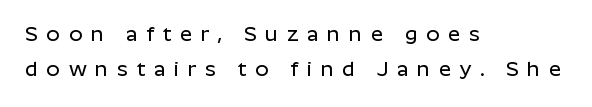
{"italic": "no", "underline": "no", "align": "left", "line_spacing": "normal", "line_spacing_ratio": 1.65, "letter_spacing": "wide", "letter_spacing_em": 0.42, "glyph_px": 21}
